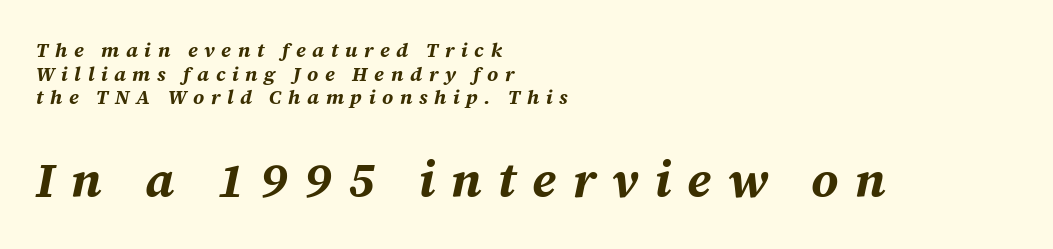
The image shows 49 px bold type, italic (leaning right); set left-aligned, line spacing 1.18x, unusually wide letter spacing (+0.33 em), not underlined; the second (bottom) block is 2.45x larger; medium stroke contrast and a medium x-height.
